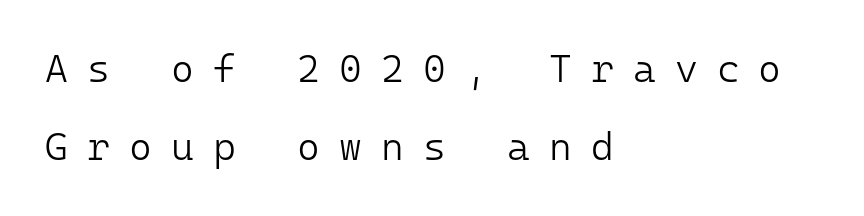
{"serif": "no", "italic": "no", "bold": "no", "weight": "light", "width": "normal", "stroke_contrast": "low", "x_height": "medium", "monospaced": "yes", "underline": "no", "align": "left", "line_spacing": "loose", "line_spacing_ratio": 2.01, "letter_spacing": "wide", "letter_spacing_em": 0.49, "glyph_px": 39}
